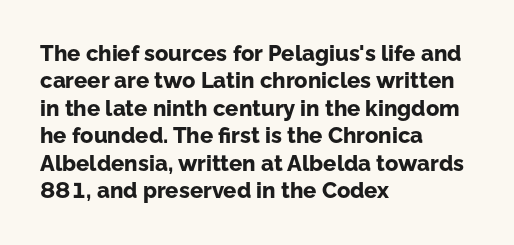
The image shows 22 px bold type, upright; set left-aligned, normal line spacing (1.25x), normal letter spacing, not underlined.
